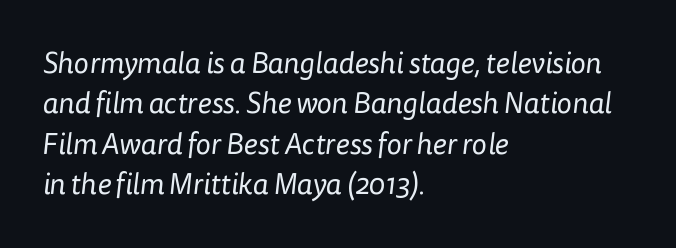
Q: Is the text bold? A: No.
Q: Is the typeface a serif or a sans-serif typeface? A: Sans-serif.
Q: Is the text underlined? A: No.
Q: How is the paragraph aligned? A: Left-aligned.
Q: Is the spacing between letters normal or unusually wide? A: Normal.
Q: Is the spacing between lines tight, normal or loose? A: Normal.
Q: Width (condensed, normal, or wide)? A: Normal.
Q: Stroke contrast? A: Low.
Q: x-height? A: Medium.
Q: Monospaced? A: No.
